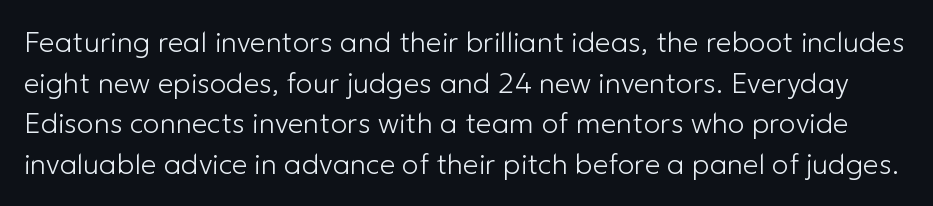
Q: Is the text bold? A: No.
Q: Is the text italic (slanted)? A: No, it is upright.
Q: Is the typeface a serif or a sans-serif typeface? A: Sans-serif.
Q: Is the text underlined? A: No.
Q: Is the spacing between letters normal or unusually wide? A: Normal.
Q: Is the spacing between lines tight, normal or loose? A: Normal.
Q: Width (condensed, normal, or wide)? A: Normal.
Q: Stroke contrast? A: Low.
Q: x-height? A: Medium.
Q: Monospaced? A: No.
